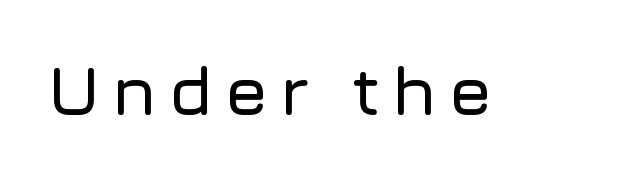
The image shows 70 px sans-serif type, upright; set not underlined; low stroke contrast and a medium x-height.
